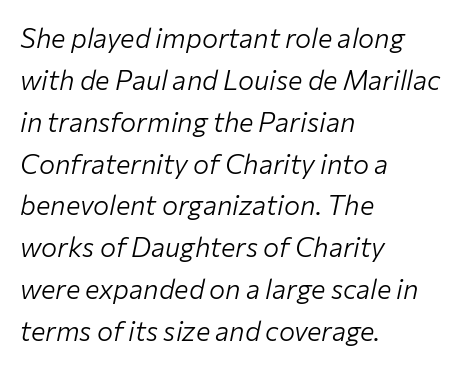
The image shows 27 px text type, italic (leaning right); set left-aligned, normal line spacing (1.55x), normal letter spacing, not underlined.
